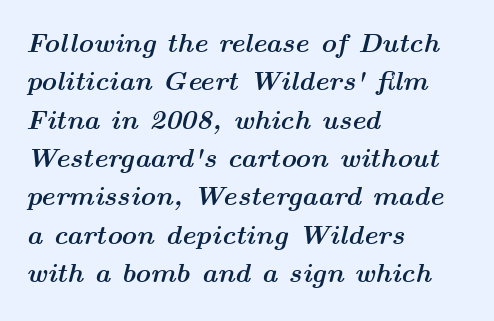
{"italic": "yes", "lean": "right", "slant_degrees": 14, "bold": "yes", "underline": "no", "align": "left", "line_spacing": "normal", "line_spacing_ratio": 1.42, "letter_spacing": "normal", "letter_spacing_em": 0.0, "glyph_px": 27}
